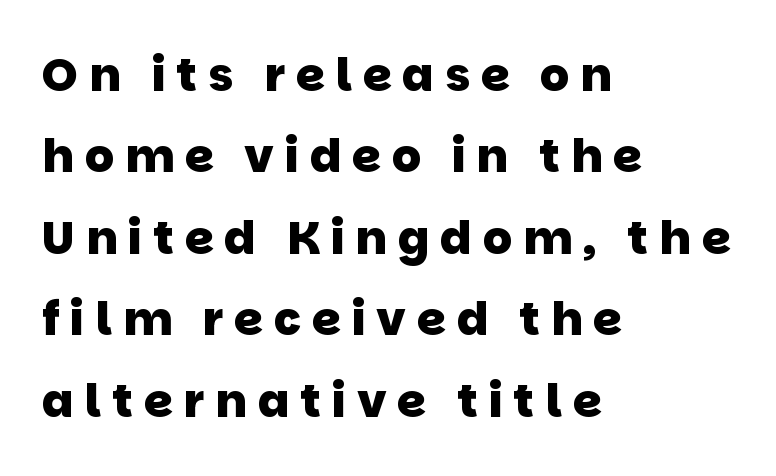
{"serif": "no", "bold": "yes", "weight": "heavy", "width": "normal", "stroke_contrast": "low", "x_height": "large", "monospaced": "no", "underline": "no", "align": "left", "line_spacing_ratio": 1.77, "letter_spacing": "wide", "letter_spacing_em": 0.24, "glyph_px": 46}
